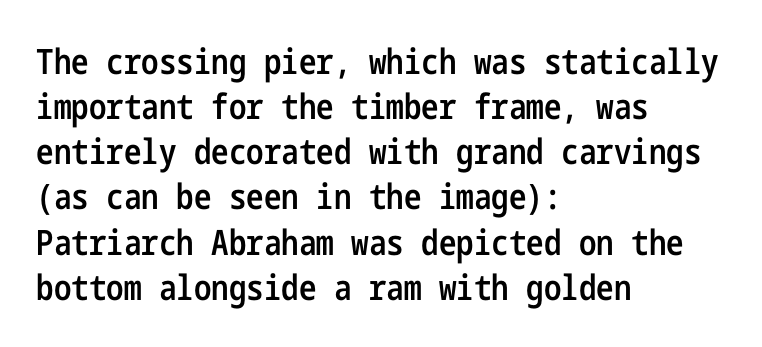
{"serif": "no", "italic": "no", "bold": "semi", "weight": "semibold", "width": "condensed", "stroke_contrast": "low", "x_height": "medium", "underline": "no", "align": "left", "line_spacing": "normal", "line_spacing_ratio": 1.29, "letter_spacing": "normal", "letter_spacing_em": 0.0, "glyph_px": 35}
